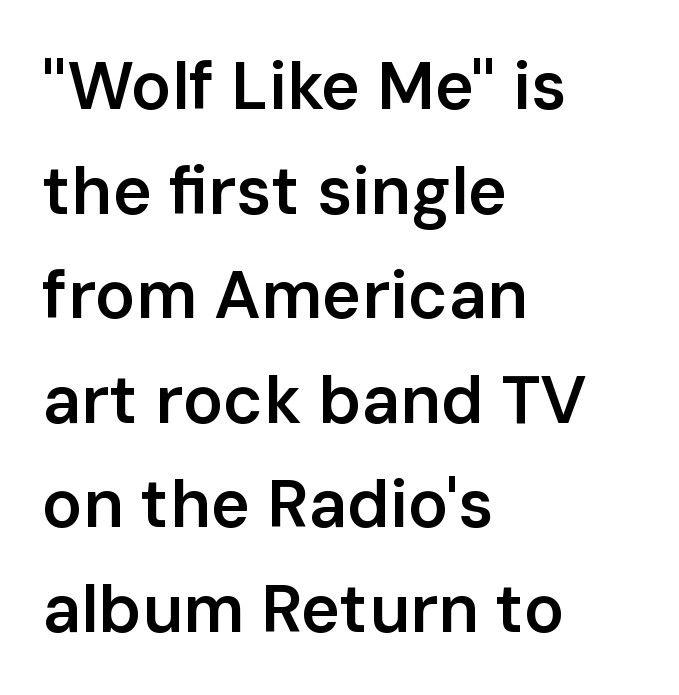
The image shows 67 px semibold sans-serif type, upright; set left-aligned, normal line spacing (1.56x), normal letter spacing, not underlined; low stroke contrast and a medium x-height.
